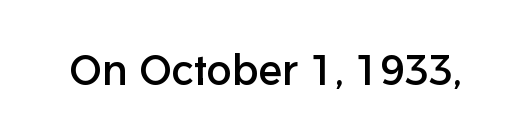
Is there any slant? The stems are plumb. Default kerning and tracking; the words read as compact shapes. Think of a printed novel: that variable character pitch is what you see here. You can tell from the bare stems that sans-serif type was used. Descenders are the only things crossing below the line.
